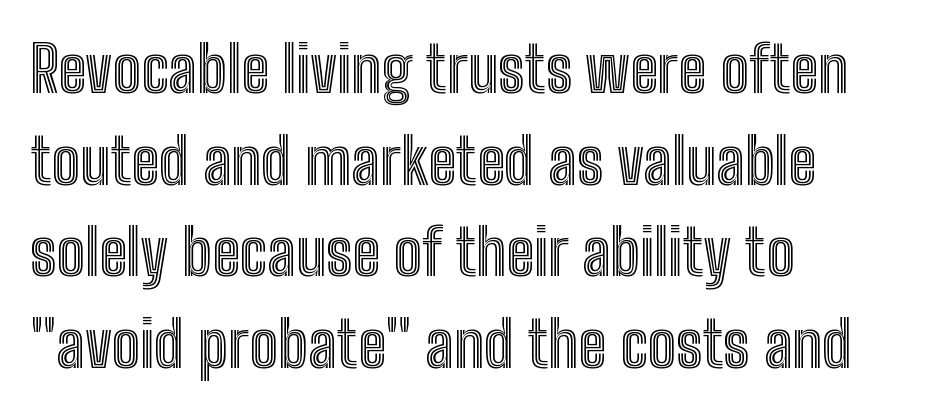
{"italic": "no", "width": "condensed", "x_height": "medium", "monospaced": "no", "underline": "no", "align": "left", "line_spacing": "normal", "line_spacing_ratio": 1.43, "letter_spacing": "normal", "letter_spacing_em": 0.0, "glyph_px": 64}
